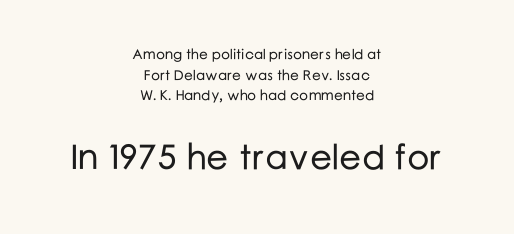
Q: Is the text italic (slanted)? A: No, it is upright.
Q: Is the typeface a serif or a sans-serif typeface? A: Sans-serif.
Q: Is the text underlined? A: No.
Q: How is the paragraph aligned? A: Centered.
Q: Is the spacing between letters normal or unusually wide? A: Normal.
Q: Is the spacing between lines tight, normal or loose? A: Normal.
Q: Which block of text is set in a larger size, the first (top) or the second (bottom)? A: The second (bottom) one.
Q: Width (condensed, normal, or wide)? A: Normal.
Q: Stroke contrast? A: Low.
Q: x-height? A: Medium.
Q: Monospaced? A: No.
